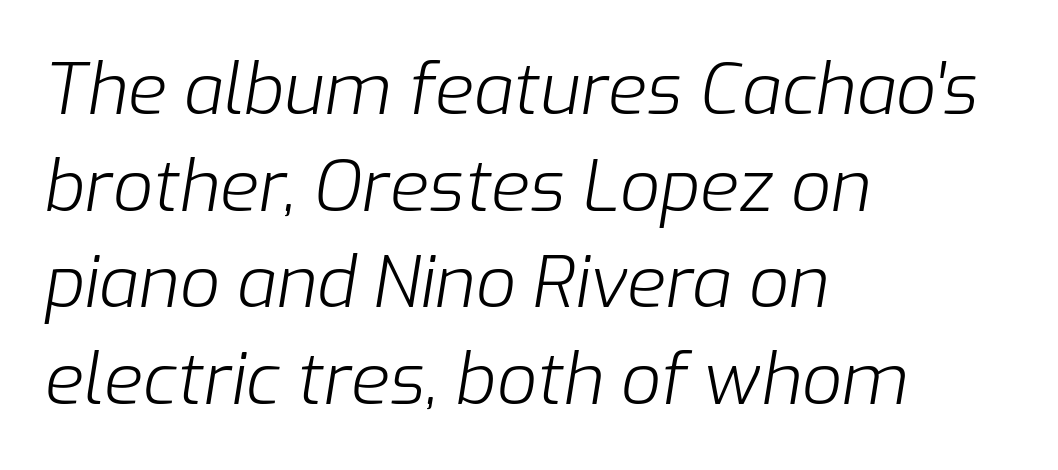
In terms of letterspacing, this is plain default setting. Looks like regular typesetting: each glyph gets only the width it needs. Counters stay open thanks to moderate or lighter strokes. Vertical spacing — default.
